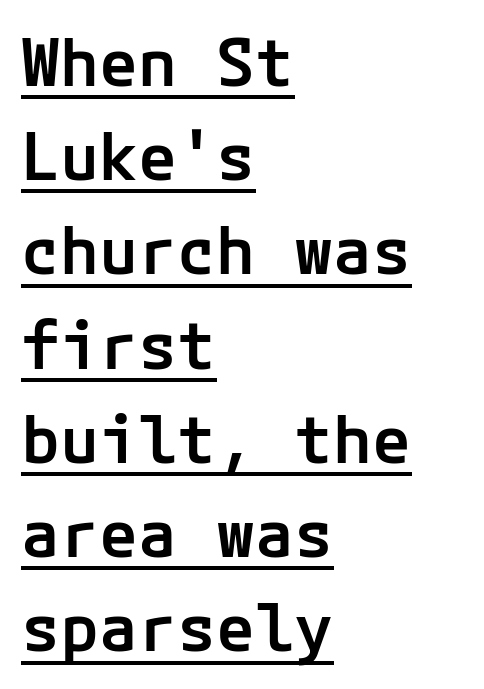
{"serif": "no", "italic": "no", "bold": "semi", "weight": "semibold", "width": "normal", "stroke_contrast": "low", "x_height": "medium", "underline": "yes", "align": "left", "line_spacing": "normal", "line_spacing_ratio": 1.45, "letter_spacing": "normal", "letter_spacing_em": 0.0, "glyph_px": 65}
